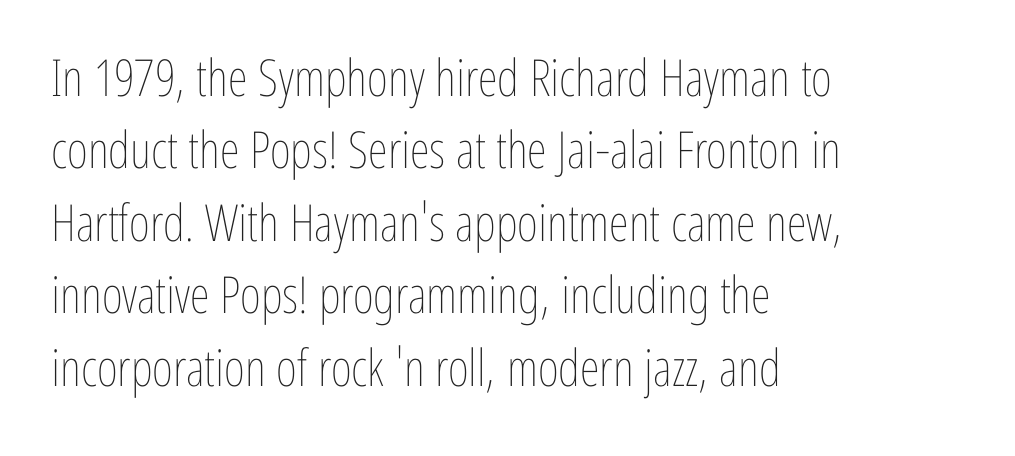
{"italic": "no", "bold": "no", "weight": "thin", "width": "condensed", "stroke_contrast": "low", "x_height": "medium", "monospaced": "no", "underline": "no", "align": "left", "line_spacing": "normal", "line_spacing_ratio": 1.42, "letter_spacing": "normal", "letter_spacing_em": 0.0, "glyph_px": 51}
